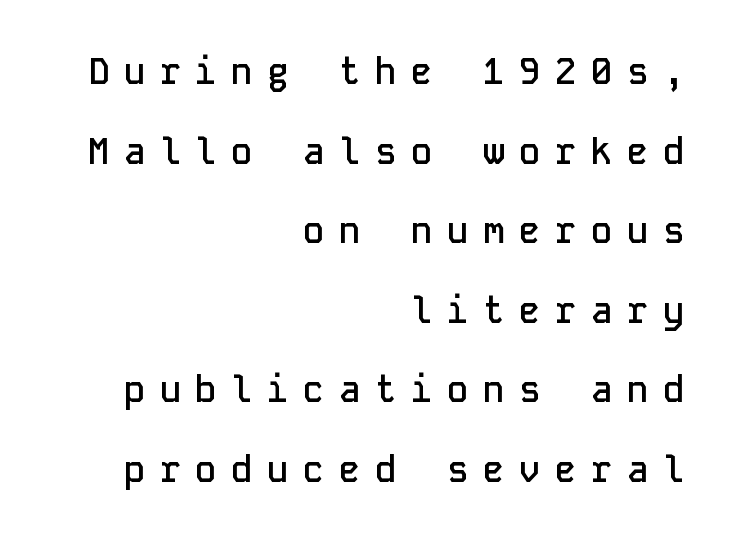
This is the regular roman posture of the typeface. Reading down the block, your eye finds every line finishing at a fixed right position. A typesetter would call this monospace, since all characters share one set width. The type is letterspaced generously, with wide tracking. The baseline area is clear. Check where the strokes stop: nothing finishes them off — pure sans.
